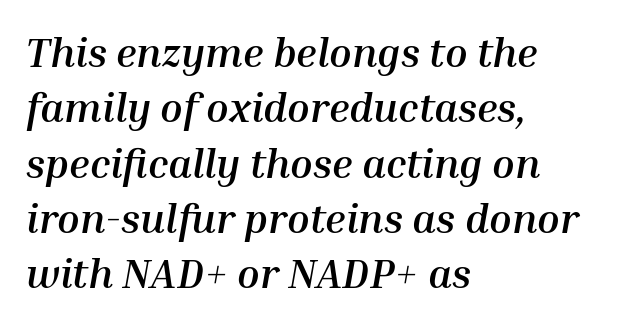
{"italic": "yes", "lean": "right", "slant_degrees": 10, "bold": "yes", "weight": "semibold", "width": "normal", "stroke_contrast": "medium", "x_height": "medium", "monospaced": "no", "underline": "no", "align": "left", "line_spacing": "normal", "line_spacing_ratio": 1.35, "letter_spacing": "normal", "letter_spacing_em": 0.0, "glyph_px": 41}
